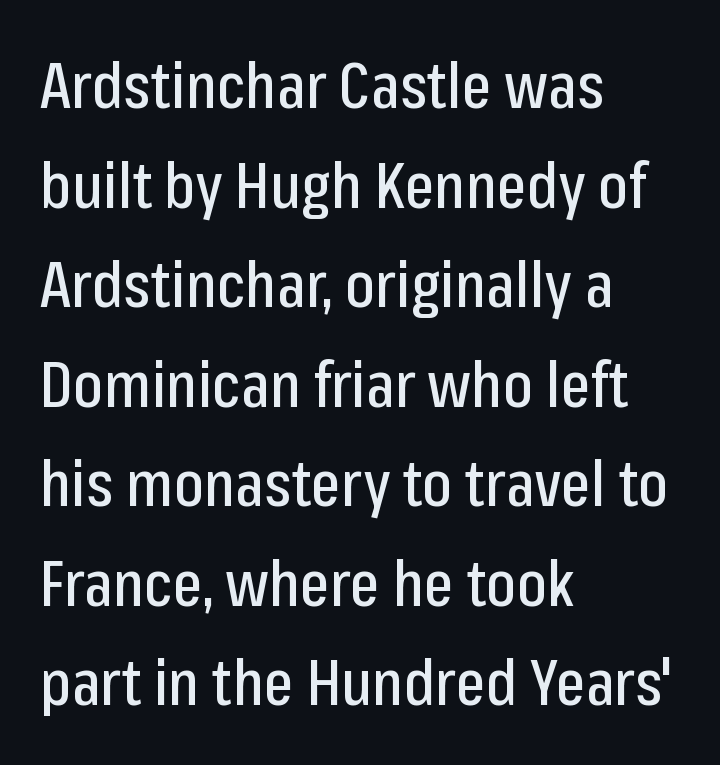
{"serif": "no", "italic": "no", "width": "condensed", "stroke_contrast": "low", "x_height": "medium", "monospaced": "no", "underline": "no", "align": "left", "line_spacing": "normal", "line_spacing_ratio": 1.58, "letter_spacing": "normal", "letter_spacing_em": 0.0, "glyph_px": 63}
